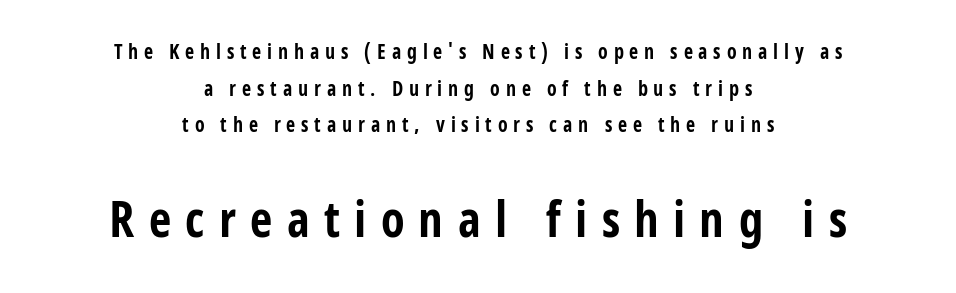
{"serif": "no", "italic": "no", "bold": "yes", "weight": "bold", "width": "condensed", "stroke_contrast": "low", "x_height": "large", "monospaced": "no", "underline": "no", "align": "center", "line_spacing_ratio": 1.83, "letter_spacing": "wide", "letter_spacing_em": 0.29, "larger_block": "second", "size_ratio": 2.45, "glyph_px": 49}
